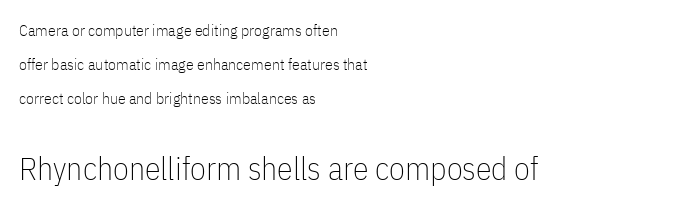
Q: Is the text bold? A: No.
Q: Is the text italic (slanted)? A: No, it is upright.
Q: Is the typeface a serif or a sans-serif typeface? A: Sans-serif.
Q: Is the text underlined? A: No.
Q: How is the paragraph aligned? A: Left-aligned.
Q: Is the spacing between letters normal or unusually wide? A: Normal.
Q: Is the spacing between lines tight, normal or loose? A: Loose.
Q: Which block of text is set in a larger size, the first (top) or the second (bottom)? A: The second (bottom) one.
Q: Width (condensed, normal, or wide)? A: Condensed.
Q: Stroke contrast? A: Low.
Q: x-height? A: Medium.
Q: Monospaced? A: No.
